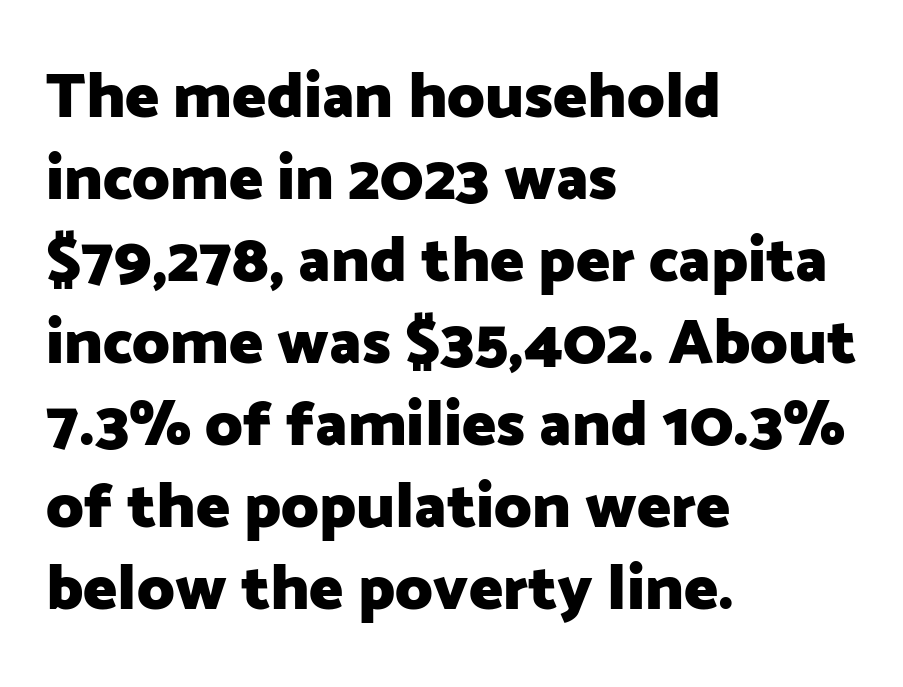
{"serif": "no", "italic": "no", "bold": "yes", "weight": "heavy", "width": "normal", "stroke_contrast": "low", "x_height": "medium", "monospaced": "no", "underline": "no", "align": "left", "line_spacing": "normal", "line_spacing_ratio": 1.28, "letter_spacing": "normal", "letter_spacing_em": 0.0, "glyph_px": 64}
